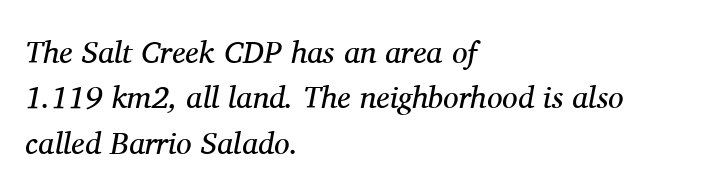
Q: Is the text bold? A: No.
Q: Is the text italic (slanted)? A: Yes, it leans right by about 11 degrees.
Q: Is the typeface a serif or a sans-serif typeface? A: Serif.
Q: Is the text underlined? A: No.
Q: How is the paragraph aligned? A: Left-aligned.
Q: Is the spacing between letters normal or unusually wide? A: Normal.
Q: Is the spacing between lines tight, normal or loose? A: Normal.
Q: Width (condensed, normal, or wide)? A: Normal.
Q: Stroke contrast? A: Medium.
Q: x-height? A: Medium.
Q: Monospaced? A: No.
